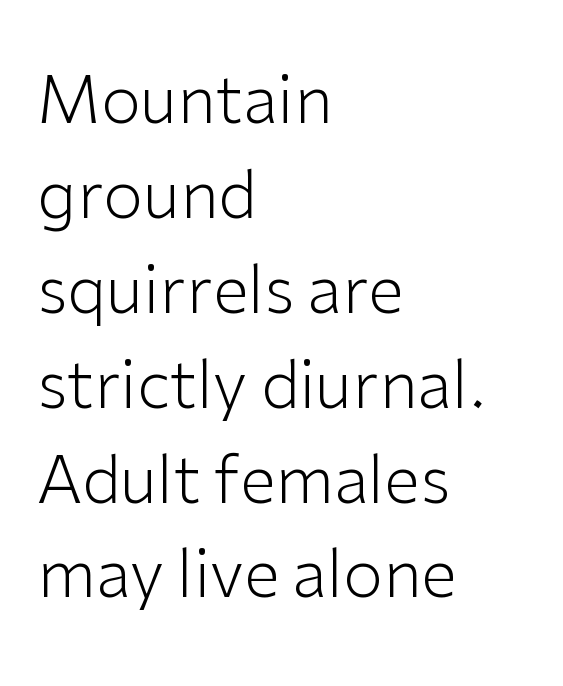
The image shows 65 px light sans-serif type, upright; set left-aligned, normal line spacing (1.46x), normal letter spacing, not underlined; low stroke contrast and a medium x-height.
